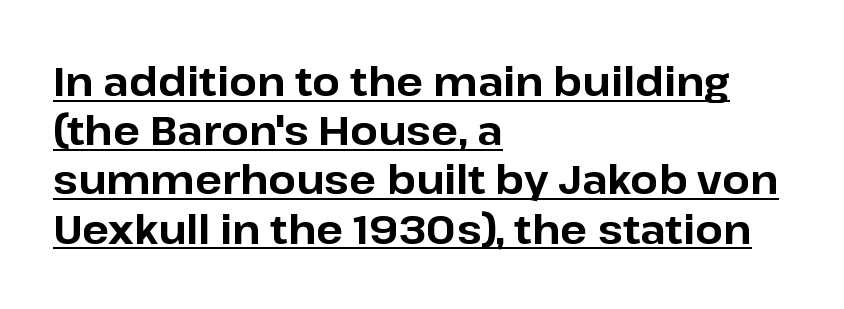
Q: Is the text bold? A: Yes.
Q: Is the text italic (slanted)? A: No, it is upright.
Q: Is the typeface a serif or a sans-serif typeface? A: Sans-serif.
Q: Is the text underlined? A: Yes.
Q: How is the paragraph aligned? A: Left-aligned.
Q: Is the spacing between letters normal or unusually wide? A: Normal.
Q: Width (condensed, normal, or wide)? A: Normal.
Q: Stroke contrast? A: Low.
Q: x-height? A: Medium.
Q: Monospaced? A: No.
